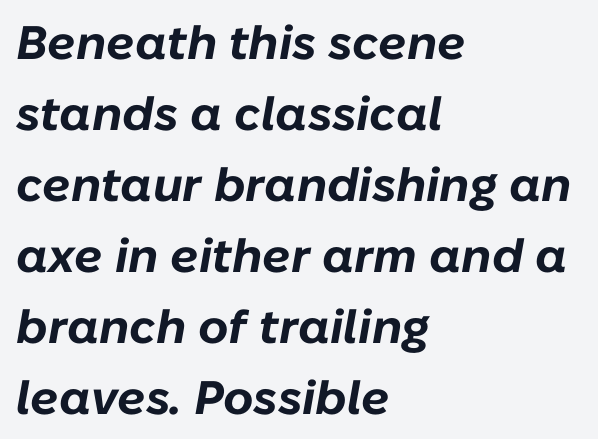
Q: Is the text bold? A: Yes.
Q: Is the text italic (slanted)? A: Yes, it leans right by about 10 degrees.
Q: Is the text underlined? A: No.
Q: How is the paragraph aligned? A: Left-aligned.
Q: Is the spacing between letters normal or unusually wide? A: Normal.
Q: Is the spacing between lines tight, normal or loose? A: Normal.
Q: Width (condensed, normal, or wide)? A: Normal.
Q: Stroke contrast? A: Low.
Q: x-height? A: Medium.
Q: Monospaced? A: No.
